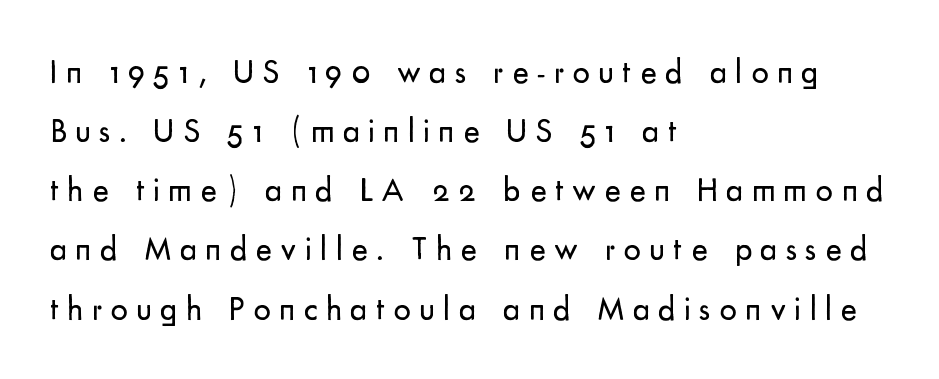
Between one letter and the next there's a generous, obvious gap. Where is the straight margin? On the left. Ascenders rise straight up at ninety degrees. Weight: regular or lighter. Underline: absent.
